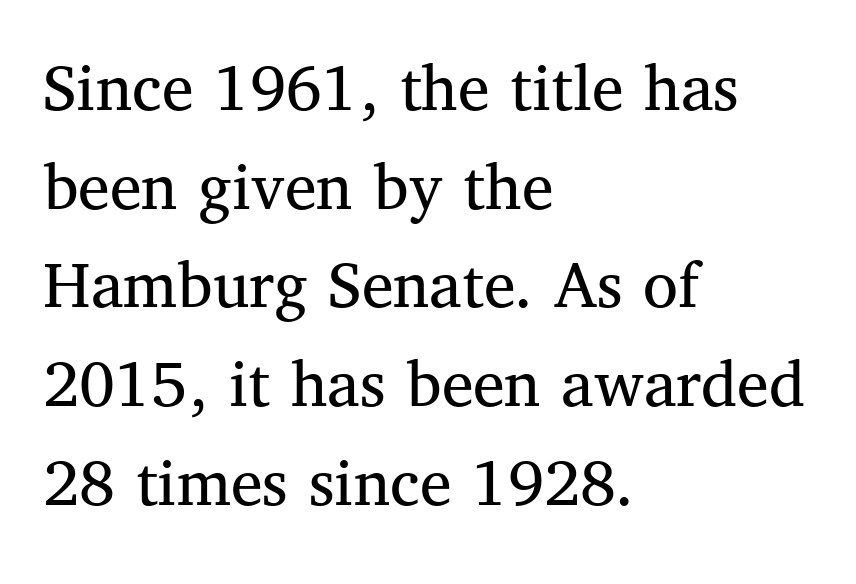
Q: Is the text bold? A: No.
Q: Is the text italic (slanted)? A: No, it is upright.
Q: Is the typeface a serif or a sans-serif typeface? A: Serif.
Q: Is the text underlined? A: No.
Q: How is the paragraph aligned? A: Left-aligned.
Q: Is the spacing between letters normal or unusually wide? A: Normal.
Q: Is the spacing between lines tight, normal or loose? A: Normal.
Q: Width (condensed, normal, or wide)? A: Normal.
Q: Stroke contrast? A: Medium.
Q: x-height? A: Medium.
Q: Monospaced? A: No.
